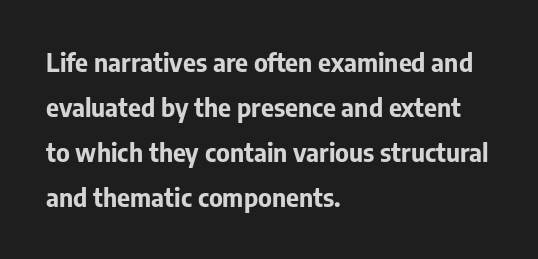
The image shows 25 px bold type, upright; set left-aligned, line spacing 1.8x, normal letter spacing, not underlined.
